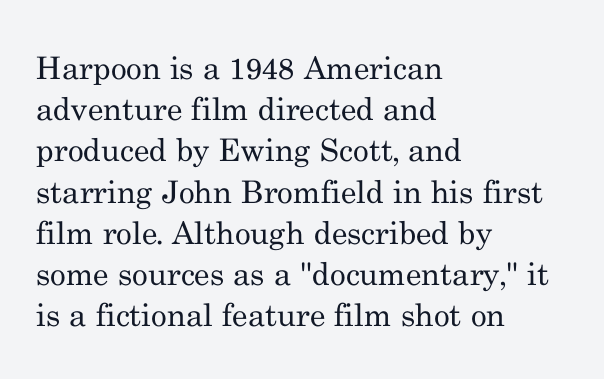
Q: Is the text bold? A: No.
Q: Is the text italic (slanted)? A: No, it is upright.
Q: Is the typeface a serif or a sans-serif typeface? A: Serif.
Q: Is the text underlined? A: No.
Q: How is the paragraph aligned? A: Left-aligned.
Q: Is the spacing between letters normal or unusually wide? A: Normal.
Q: Is the spacing between lines tight, normal or loose? A: Normal.
Q: Width (condensed, normal, or wide)? A: Normal.
Q: Stroke contrast? A: Medium.
Q: x-height? A: Small.
Q: Monospaced? A: No.
